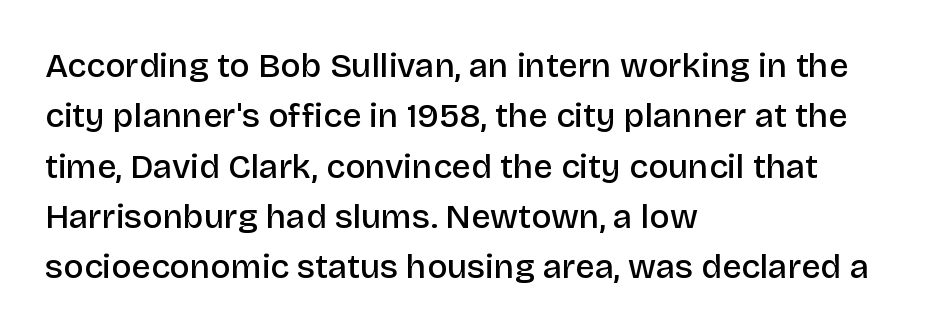
The letters advance in unequal steps, a hallmark of proportional type. The passage is arranged the way most books set body copy — flush left. This sample uses an upright cut, with every glyph sitting square on the baseline. Spacing between characters is what you'd get straight out of the box.
